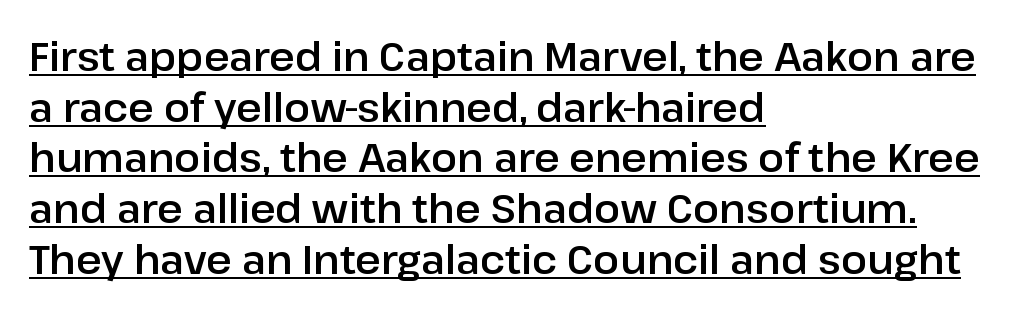
The image shows 39 px sans-serif type, upright; set left-aligned, normal line spacing (1.3x), normal letter spacing, underlined; low stroke contrast and a medium x-height.
